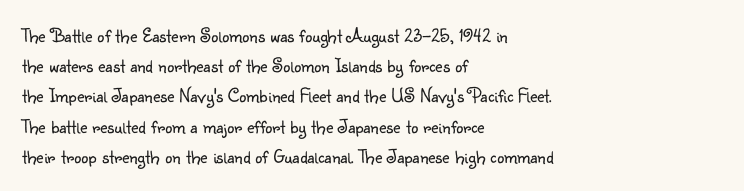
{"italic": "no", "bold": "no", "underline": "no", "align": "left", "line_spacing": "normal", "line_spacing_ratio": 1.51, "letter_spacing": "normal", "letter_spacing_em": 0.0, "glyph_px": 20}
